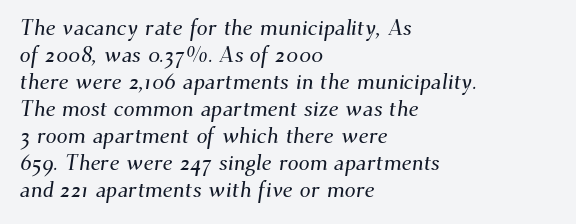
{"underline": "no", "align": "left", "line_spacing_ratio": 1.23, "letter_spacing": "normal", "letter_spacing_em": 0.0, "glyph_px": 22}
